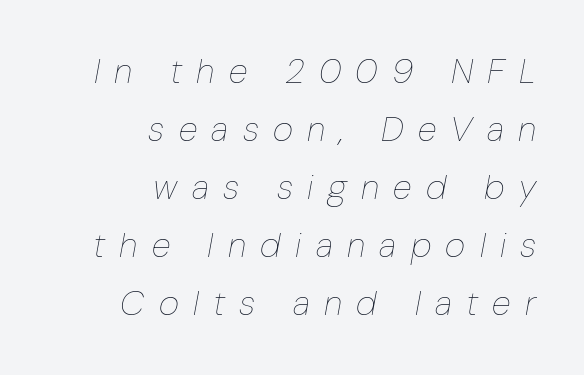
The image shows 35 px thin, condensed type, italic (leaning right); set right-aligned, normal line spacing (1.66x), unusually wide letter spacing (+0.41 em), not underlined; low stroke contrast and a medium x-height.
